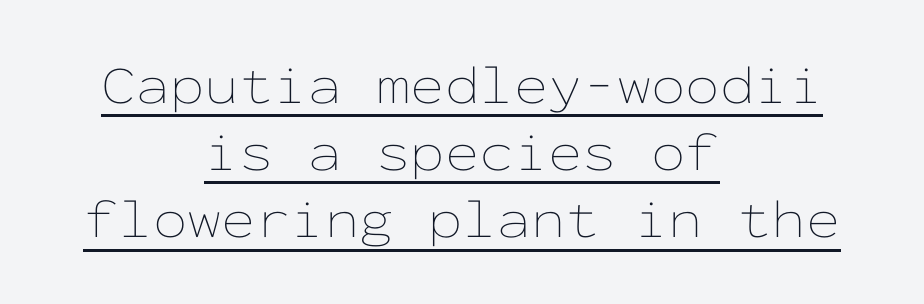
{"italic": "no", "bold": "no", "weight": "thin", "width": "wide", "stroke_contrast": "low", "x_height": "medium", "monospaced": "yes", "underline": "yes", "align": "center", "line_spacing_ratio": 1.22, "letter_spacing": "normal", "letter_spacing_em": 0.0, "glyph_px": 55}
